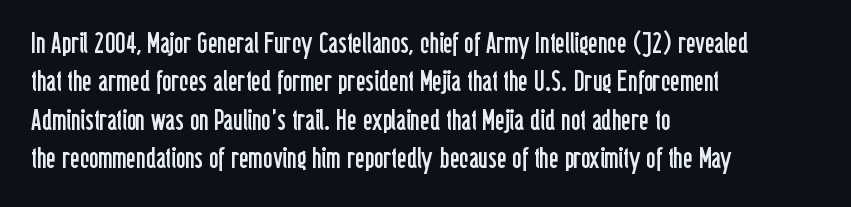
Q: Is the text bold? A: No.
Q: Is the text italic (slanted)? A: No, it is upright.
Q: Is the typeface a serif or a sans-serif typeface? A: Sans-serif.
Q: Is the text underlined? A: No.
Q: How is the paragraph aligned? A: Left-aligned.
Q: Is the spacing between letters normal or unusually wide? A: Normal.
Q: Is the spacing between lines tight, normal or loose? A: Normal.
Q: Width (condensed, normal, or wide)? A: Condensed.
Q: Stroke contrast? A: Low.
Q: x-height? A: Medium.
Q: Monospaced? A: No.
